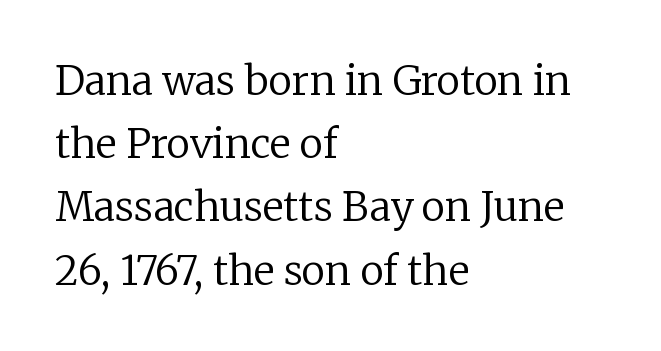
The image shows 40 px regular-weight serif type, upright; set left-aligned, normal line spacing (1.58x), normal letter spacing, not underlined; low stroke contrast and a medium x-height.
